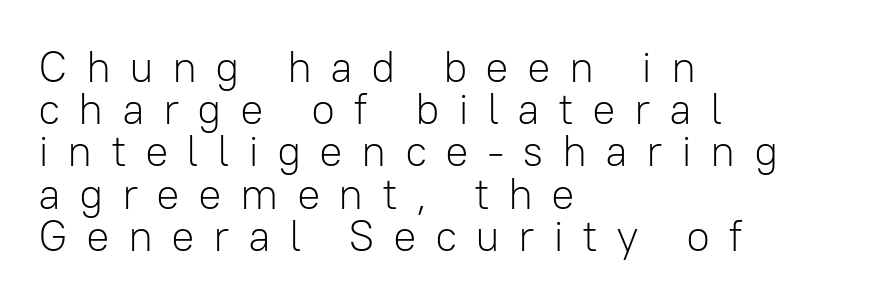
{"serif": "no", "italic": "no", "bold": "no", "weight": "light", "width": "normal", "stroke_contrast": "low", "x_height": "medium", "monospaced": "no", "underline": "no", "align": "left", "line_spacing": "tight", "line_spacing_ratio": 0.96, "letter_spacing": "wide", "letter_spacing_em": 0.41, "glyph_px": 44}
